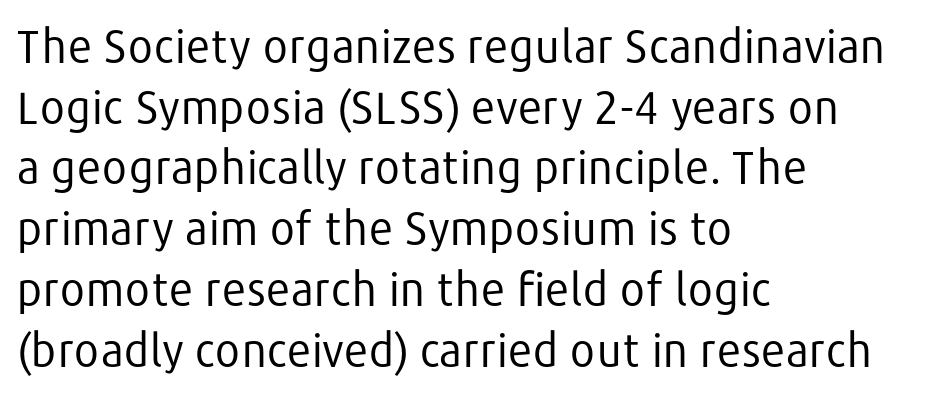
Q: Is the text bold? A: No.
Q: Is the text italic (slanted)? A: No, it is upright.
Q: Is the typeface a serif or a sans-serif typeface? A: Sans-serif.
Q: Is the text underlined? A: No.
Q: How is the paragraph aligned? A: Left-aligned.
Q: Is the spacing between letters normal or unusually wide? A: Normal.
Q: Is the spacing between lines tight, normal or loose? A: Normal.
Q: Width (condensed, normal, or wide)? A: Normal.
Q: Stroke contrast? A: Low.
Q: x-height? A: Medium.
Q: Monospaced? A: No.
